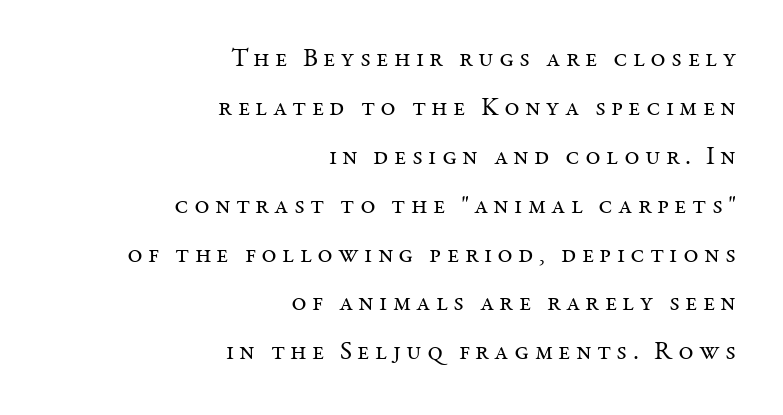
This sample is right-justified, so line beginnings fall wherever the words allow. The rendering inserts visible extra space after every character. The typesetting does not lean heavy: it is not bold. Plain, unruled lines of type. The lettering holds an erect, upright posture throughout.
